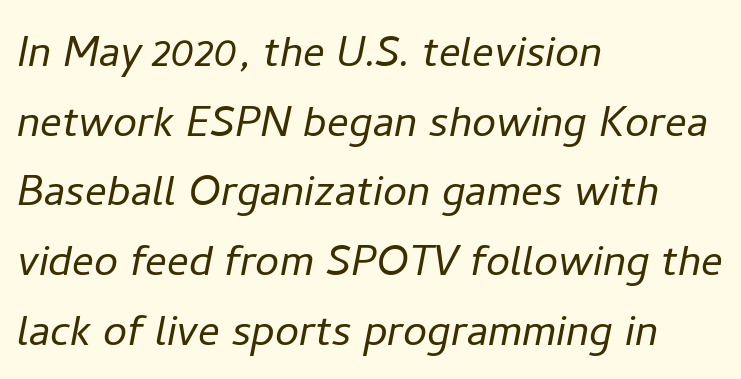
{"italic": "yes", "lean": "right", "slant_degrees": 11, "bold": "no", "weight": "light", "width": "normal", "stroke_contrast": "low", "x_height": "medium", "monospaced": "no", "underline": "no", "align": "left", "line_spacing": "normal", "line_spacing_ratio": 1.29, "letter_spacing": "normal", "letter_spacing_em": 0.0, "glyph_px": 54}
